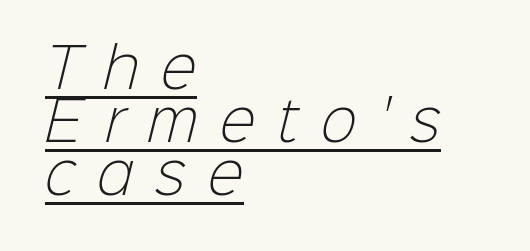
The image shows 54 px light sans-serif type; set left-aligned, tight line spacing (0.98x), unusually wide letter spacing (+0.41 em), underlined; low stroke contrast and a medium x-height.
